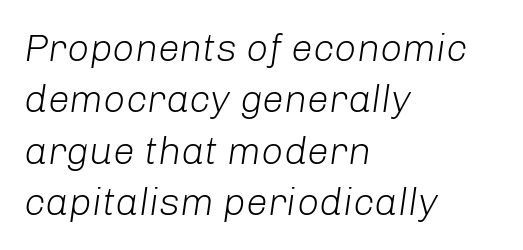
{"italic": "yes", "lean": "right", "slant_degrees": 8, "bold": "no", "weight": "light", "width": "normal", "stroke_contrast": "low", "x_height": "medium", "monospaced": "no", "underline": "no", "align": "left", "line_spacing": "normal", "line_spacing_ratio": 1.32, "letter_spacing": "normal", "letter_spacing_em": 0.0, "glyph_px": 39}
